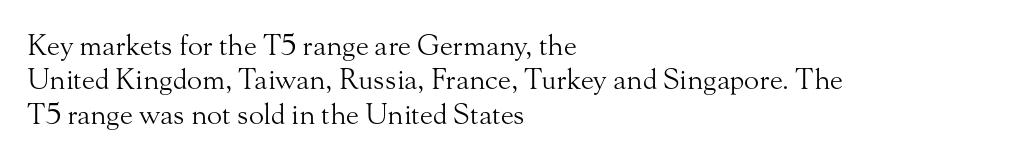
Q: Is the text bold? A: No.
Q: Is the text italic (slanted)? A: No, it is upright.
Q: Is the typeface a serif or a sans-serif typeface? A: Serif.
Q: Is the text underlined? A: No.
Q: How is the paragraph aligned? A: Left-aligned.
Q: Is the spacing between letters normal or unusually wide? A: Normal.
Q: Width (condensed, normal, or wide)? A: Normal.
Q: Stroke contrast? A: Medium.
Q: x-height? A: Small.
Q: Monospaced? A: No.
